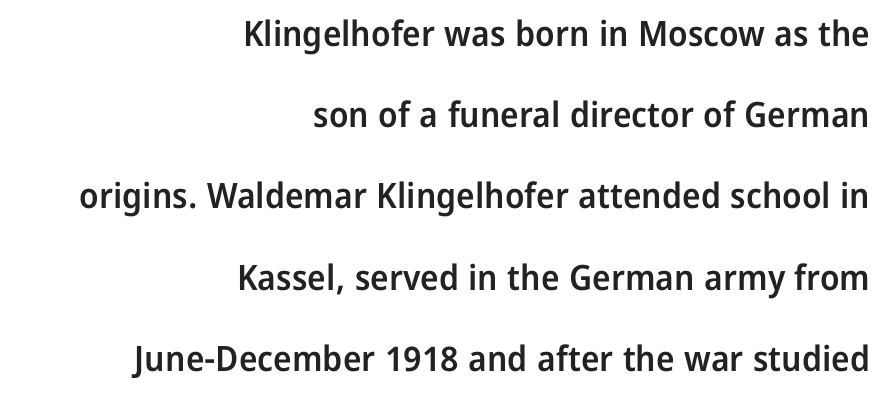
The font family rendered here belongs to the sans-serif group. Line endings align vertically; line beginnings do not. A great deal of white space separates one row of letters from the next. Stroke thickness is moderately raised; the sample reads as semibold.
